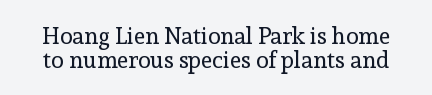
The image shows 23 px text type, upright; set tight line spacing (1.03x), normal letter spacing, not underlined.
